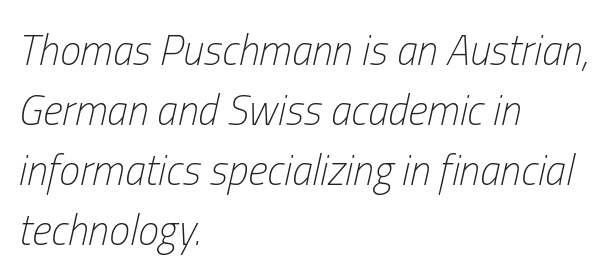
The image shows 42 px light, condensed type, italic (leaning right); set left-aligned, normal line spacing (1.43x), normal letter spacing, not underlined; low stroke contrast and a medium x-height.
